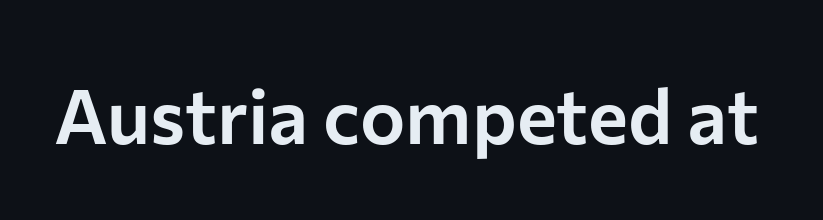
{"serif": "no", "italic": "no", "width": "normal", "stroke_contrast": "low", "x_height": "medium", "monospaced": "no", "underline": "no", "letter_spacing": "normal", "letter_spacing_em": 0.0, "glyph_px": 76}
